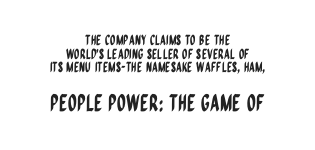
{"italic": "no", "underline": "no", "align": "center", "line_spacing": "tight", "line_spacing_ratio": 0.97, "letter_spacing": "normal", "letter_spacing_em": 0.0, "larger_block": "second", "size_ratio": 1.64, "glyph_px": 23}
